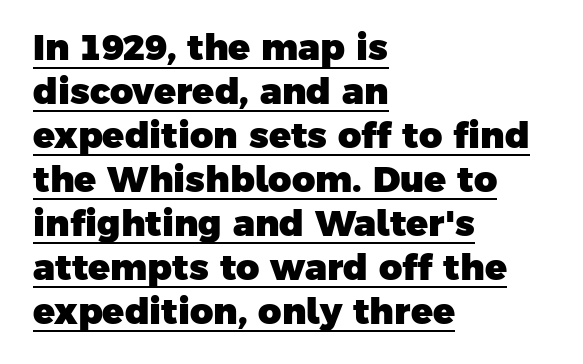
{"serif": "no", "bold": "yes", "weight": "heavy", "width": "normal", "stroke_contrast": "low", "x_height": "medium", "monospaced": "no", "underline": "yes", "align": "left", "line_spacing_ratio": 1.22, "letter_spacing": "normal", "letter_spacing_em": 0.0, "glyph_px": 36}
